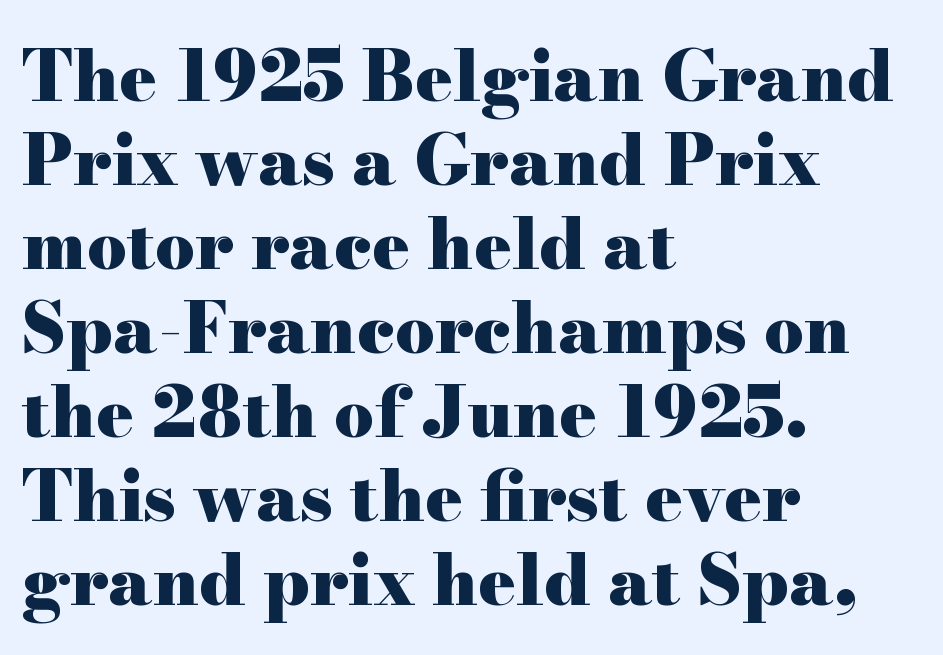
{"serif": "yes", "italic": "no", "bold": "yes", "weight": "heavy", "width": "wide", "stroke_contrast": "high", "x_height": "small", "monospaced": "no", "underline": "no", "align": "left", "line_spacing_ratio": 1.2, "letter_spacing": "normal", "letter_spacing_em": 0.0, "glyph_px": 70}
